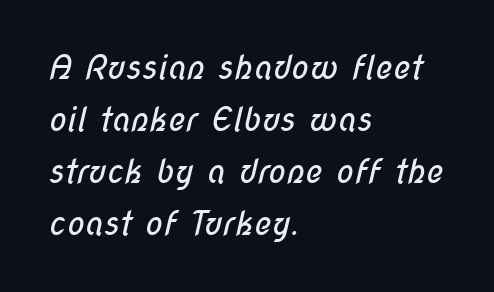
The image shows 33 px regular-weight, condensed sans-serif type; set left-aligned, normal line spacing (1.58x), normal letter spacing, not underlined; low stroke contrast and a medium x-height.
